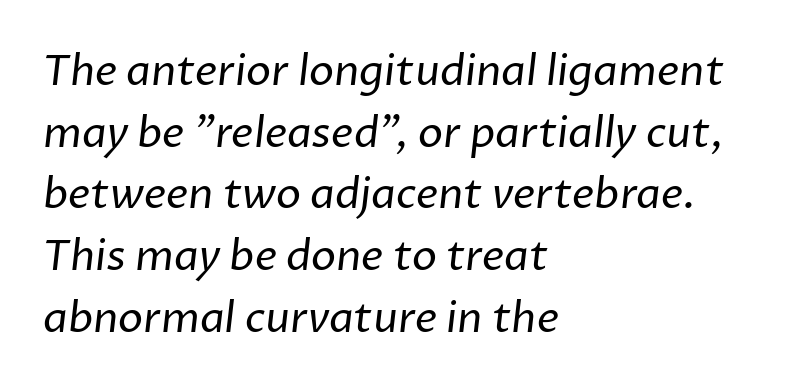
What kind of face is this? One without serifs — a sans. Which margin do the lines hug? The left one — the right edge is uneven. Check the space under the baseline: it is left empty. Do the characters align in a grid? No, the font is proportional. Interline gaps are of average width in this sample. These glyphs show unthickened strokes, regular width or finer.
